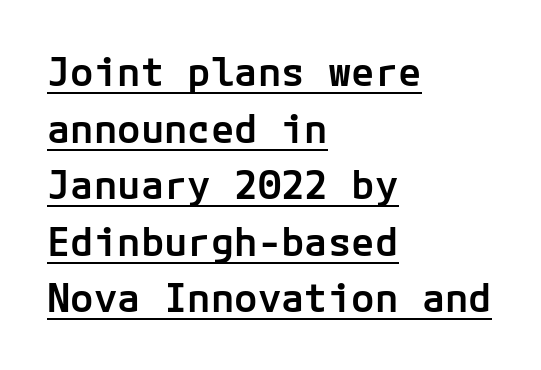
Q: Is the text bold? A: Semi-bold.
Q: Is the text italic (slanted)? A: No, it is upright.
Q: Is the typeface a serif or a sans-serif typeface? A: Sans-serif.
Q: Is the text underlined? A: Yes.
Q: How is the paragraph aligned? A: Left-aligned.
Q: Is the spacing between letters normal or unusually wide? A: Normal.
Q: Is the spacing between lines tight, normal or loose? A: Normal.
Q: Width (condensed, normal, or wide)? A: Normal.
Q: Stroke contrast? A: Low.
Q: x-height? A: Medium.
